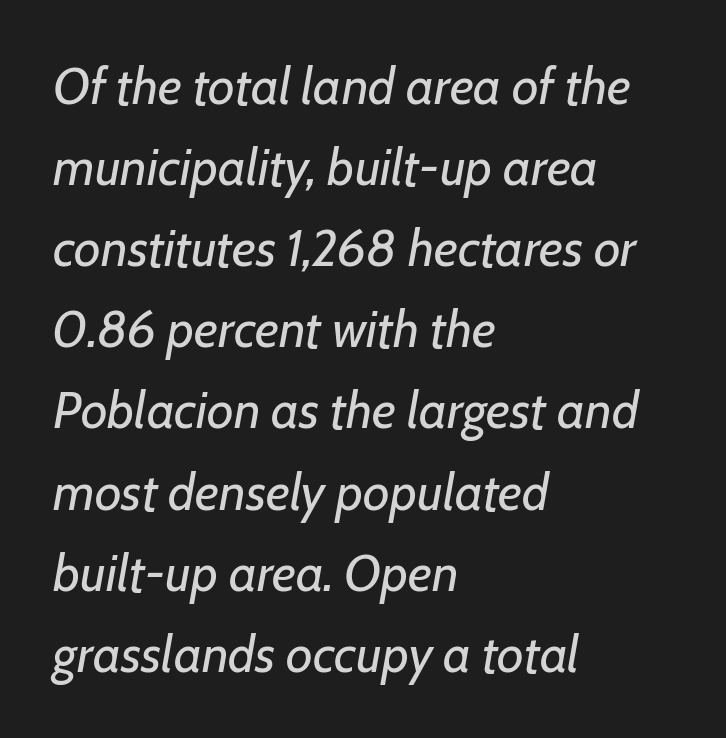
Q: Is the text bold? A: No.
Q: Is the text italic (slanted)? A: Yes, it leans right by about 7 degrees.
Q: Is the text underlined? A: No.
Q: How is the paragraph aligned? A: Left-aligned.
Q: Is the spacing between letters normal or unusually wide? A: Normal.
Q: Is the spacing between lines tight, normal or loose? A: Normal.
Q: Width (condensed, normal, or wide)? A: Normal.
Q: Stroke contrast? A: Low.
Q: x-height? A: Medium.
Q: Monospaced? A: No.
